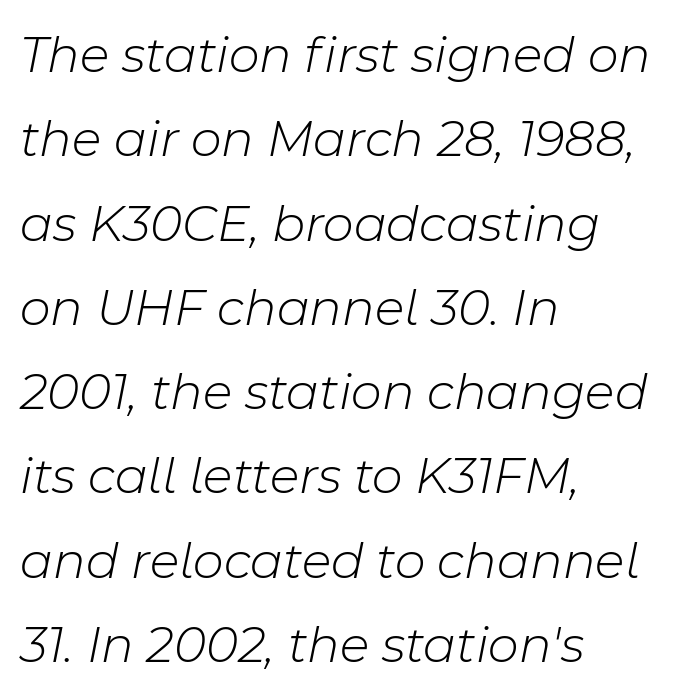
The image shows 53 px light type, italic (leaning right); set left-aligned, normal line spacing (1.59x), normal letter spacing, not underlined; low stroke contrast and a medium x-height.
